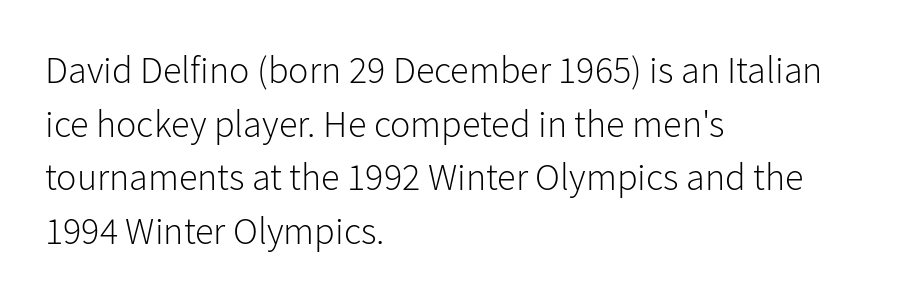
Students, note that the glyphs here touch the page at normal intervals. The rendering anchors every line to the left-hand side. Horizontal bands of white between lines are of average thickness. Style check: upright. The strokes are not fattened; the text isn't bold. You can tell from the bare stems that sans-serif type was used.
